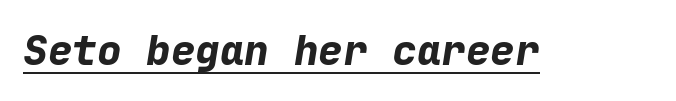
The image shows 41 px bold type, italic (leaning right), monospaced; set normal letter spacing, underlined; low stroke contrast and a medium x-height.
